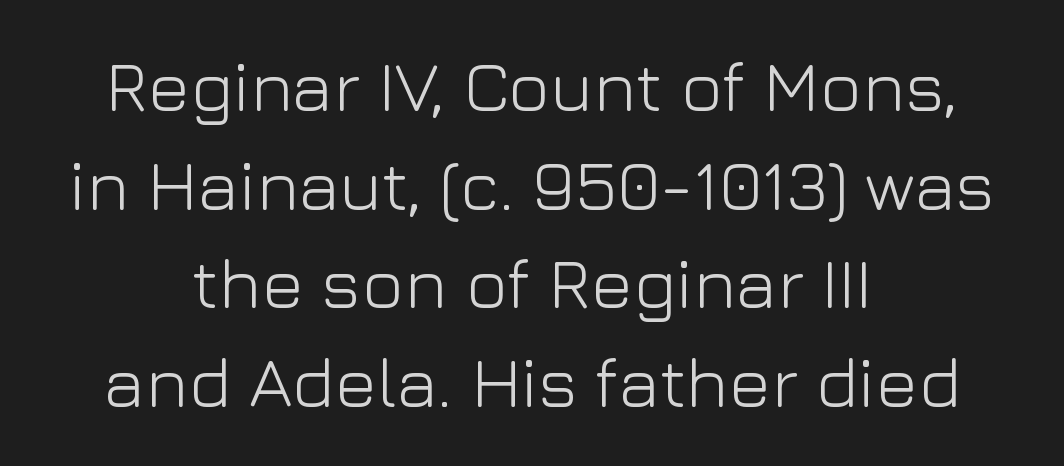
Q: Is the text bold? A: No.
Q: Is the text italic (slanted)? A: No, it is upright.
Q: Is the typeface a serif or a sans-serif typeface? A: Sans-serif.
Q: Is the text underlined? A: No.
Q: How is the paragraph aligned? A: Centered.
Q: Is the spacing between letters normal or unusually wide? A: Normal.
Q: Is the spacing between lines tight, normal or loose? A: Normal.
Q: Width (condensed, normal, or wide)? A: Normal.
Q: Stroke contrast? A: Low.
Q: x-height? A: Medium.
Q: Monospaced? A: No.
